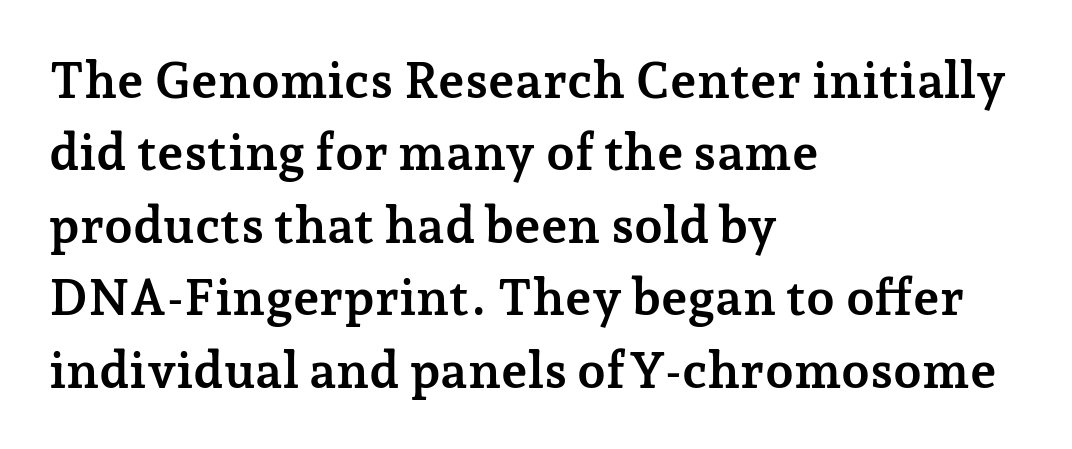
{"serif": "yes", "italic": "no", "bold": "yes", "weight": "semibold", "width": "normal", "stroke_contrast": "low", "x_height": "medium", "monospaced": "no", "underline": "no", "align": "left", "line_spacing": "normal", "line_spacing_ratio": 1.42, "letter_spacing": "normal", "letter_spacing_em": 0.0, "glyph_px": 51}
